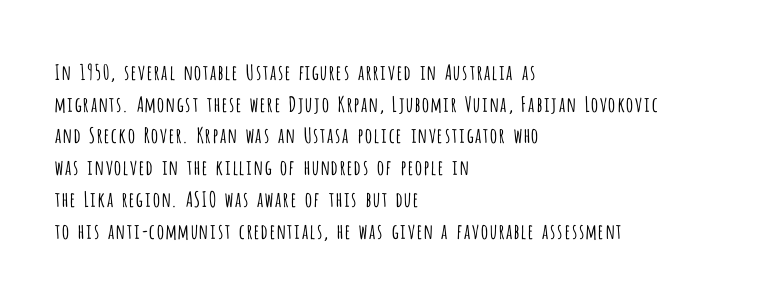
{"italic": "no", "bold": "no", "underline": "no", "align": "left", "line_spacing": "normal", "line_spacing_ratio": 1.51, "letter_spacing": "normal", "letter_spacing_em": 0.0, "glyph_px": 21}
